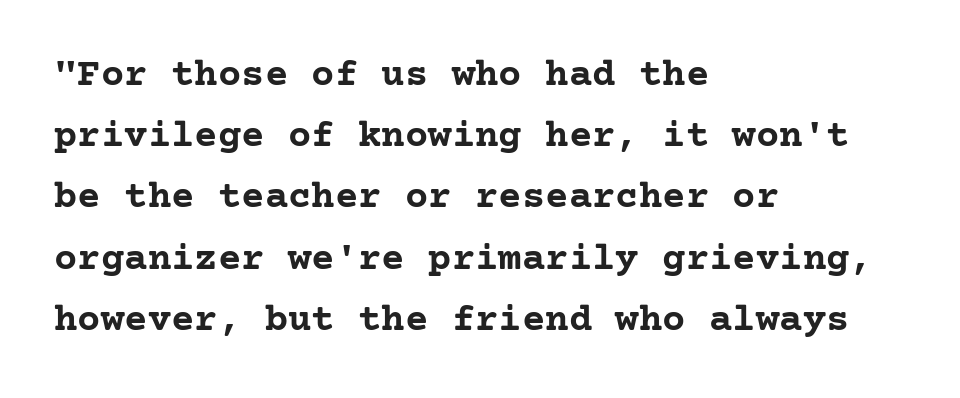
Q: Is the text bold? A: Yes.
Q: Is the text italic (slanted)? A: No, it is upright.
Q: Is the typeface a serif or a sans-serif typeface? A: Serif.
Q: Is the text underlined? A: No.
Q: How is the paragraph aligned? A: Left-aligned.
Q: Is the spacing between letters normal or unusually wide? A: Normal.
Q: Is the spacing between lines tight, normal or loose? A: Normal.
Q: Width (condensed, normal, or wide)? A: Normal.
Q: Stroke contrast? A: Low.
Q: x-height? A: Medium.
